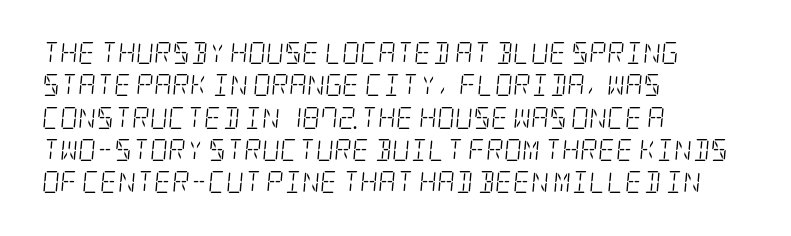
{"italic": "yes", "lean": "right", "slant_degrees": 5, "bold": "no", "underline": "no", "align": "left", "line_spacing": "normal", "line_spacing_ratio": 1.47, "letter_spacing": "normal", "letter_spacing_em": 0.0, "glyph_px": 22}
